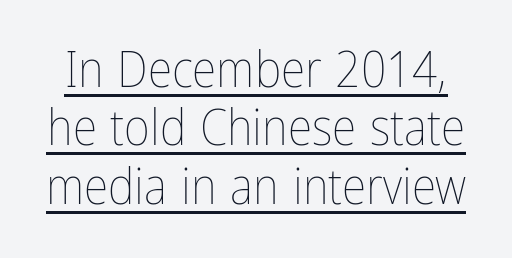
Q: Is the text bold? A: No.
Q: Is the text italic (slanted)? A: No, it is upright.
Q: Is the text underlined? A: Yes.
Q: Is the spacing between letters normal or unusually wide? A: Normal.
Q: Width (condensed, normal, or wide)? A: Condensed.
Q: Stroke contrast? A: Low.
Q: x-height? A: Medium.
Q: Monospaced? A: No.
